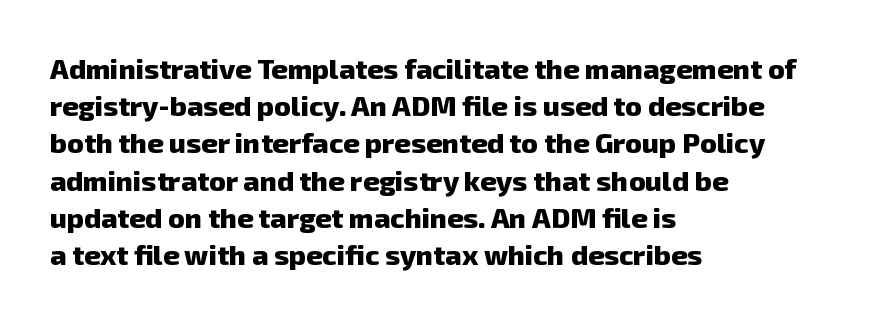
{"serif": "no", "bold": "yes", "weight": "heavy", "width": "normal", "stroke_contrast": "low", "x_height": "medium", "monospaced": "no", "underline": "no", "align": "left", "line_spacing": "normal", "line_spacing_ratio": 1.33, "letter_spacing": "normal", "letter_spacing_em": 0.0, "glyph_px": 28}
